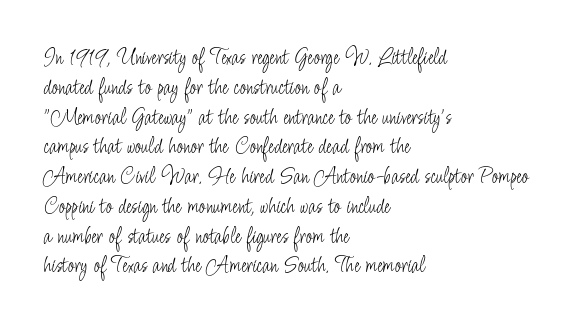
The image shows 24 px text type; set left-aligned, line spacing 1.24x, normal letter spacing, not underlined.
